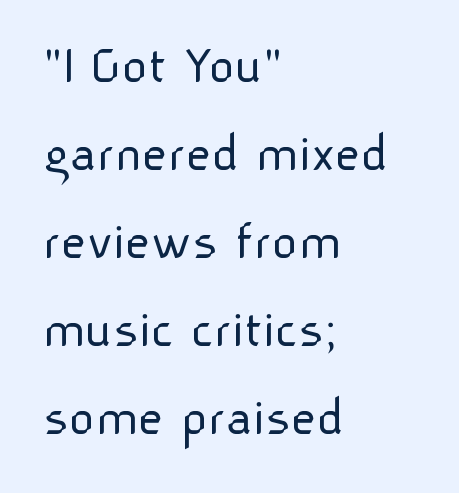
A typesetter would label this face a sans. This is roman type, the default non-slanted kind. Summary of vertical rhythm: regular, with standard interline spacing. The characters are drawn with everyday or finer stroke widths.
